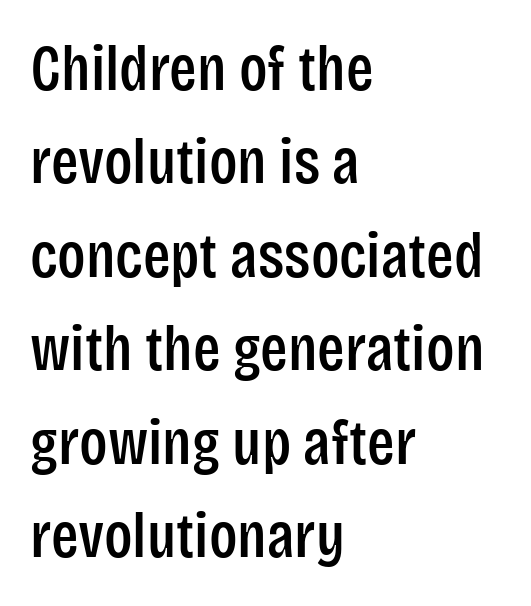
The image shows 64 px condensed sans-serif type, upright; set left-aligned, normal line spacing (1.46x), normal letter spacing, not underlined; low stroke contrast and a large x-height.
